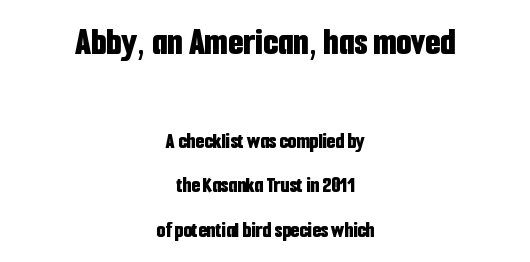
{"serif": "no", "italic": "no", "bold": "yes", "weight": "bold", "width": "condensed", "stroke_contrast": "low", "x_height": "medium", "monospaced": "no", "underline": "no", "align": "center", "line_spacing": "loose", "line_spacing_ratio": 2.02, "letter_spacing": "normal", "letter_spacing_em": 0.0, "larger_block": "first", "size_ratio": 1.77, "glyph_px": 39}
